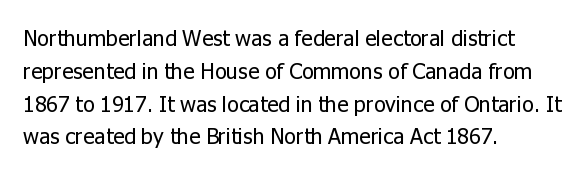
The image shows 22 px text type, upright; set left-aligned, normal line spacing (1.49x), normal letter spacing, not underlined.
